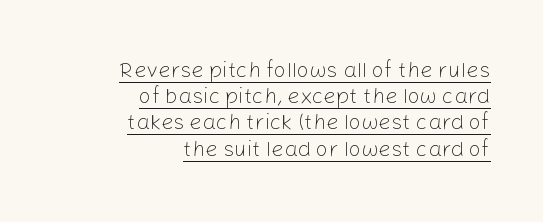
Q: Is the text bold? A: No.
Q: Is the text italic (slanted)? A: No, it is upright.
Q: Is the text underlined? A: Yes.
Q: How is the paragraph aligned? A: Right-aligned.
Q: Is the spacing between letters normal or unusually wide? A: Normal.
